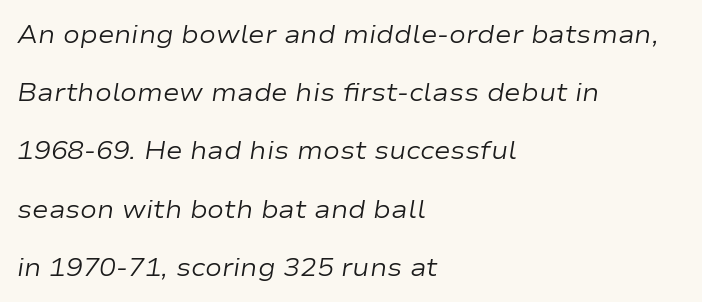
Layout note: lines flush left. This is not heavy type; no bold has been used. When letters slant like this, we call the style italic. The zone under the glyphs is completely vacant. Does the leading feel generous? Absolutely, it's lavish. Look at the tracking — it's just the regular setting, nothing added.
